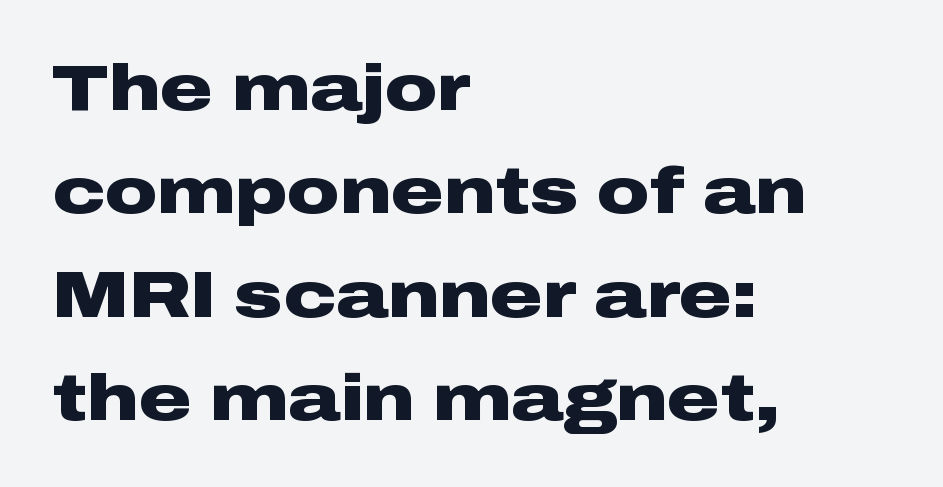
Between one letter and the next there's only the usual sliver of space. In terms of weight, the rendering is a true, heavy bold. Summary of vertical rhythm: regular, with standard interline spacing. Anything drawn beneath the words? Only blank space. These lines are set flush left with a ragged right edge. A typesetter would mark this as roman, not italic.
